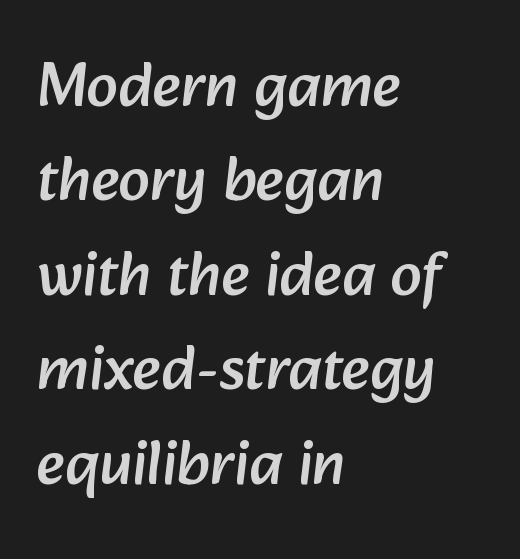
Q: Is the typeface a serif or a sans-serif typeface? A: Sans-serif.
Q: Is the text underlined? A: No.
Q: How is the paragraph aligned? A: Left-aligned.
Q: Is the spacing between letters normal or unusually wide? A: Normal.
Q: Is the spacing between lines tight, normal or loose? A: Normal.
Q: Width (condensed, normal, or wide)? A: Normal.
Q: Stroke contrast? A: Low.
Q: x-height? A: Medium.
Q: Monospaced? A: No.
